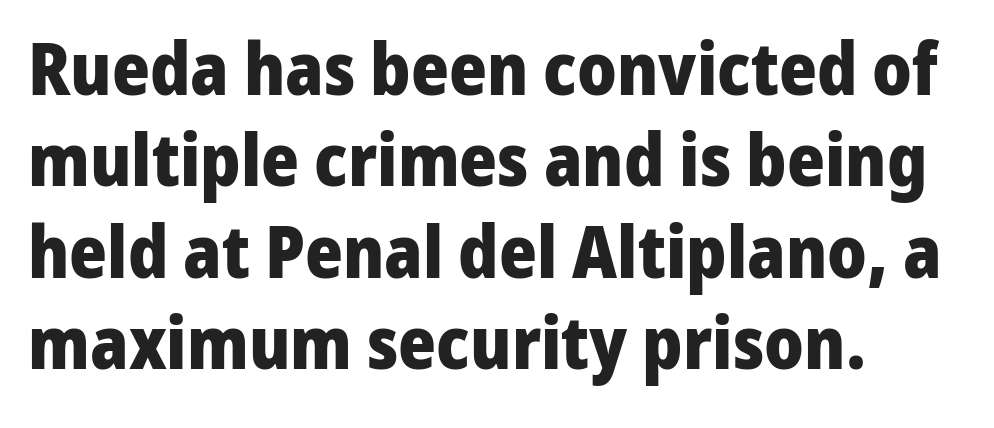
Q: Is the text bold? A: Yes.
Q: Is the text italic (slanted)? A: No, it is upright.
Q: Is the typeface a serif or a sans-serif typeface? A: Sans-serif.
Q: Is the text underlined? A: No.
Q: How is the paragraph aligned? A: Left-aligned.
Q: Is the spacing between letters normal or unusually wide? A: Normal.
Q: Is the spacing between lines tight, normal or loose? A: Normal.
Q: Width (condensed, normal, or wide)? A: Normal.
Q: Stroke contrast? A: Low.
Q: x-height? A: Medium.
Q: Monospaced? A: No.
